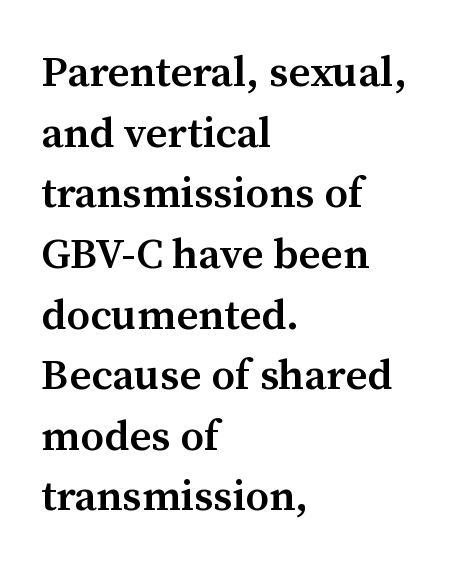
{"serif": "yes", "italic": "no", "bold": "semi", "weight": "semibold", "width": "normal", "stroke_contrast": "medium", "x_height": "medium", "monospaced": "no", "underline": "no", "align": "left", "line_spacing": "normal", "line_spacing_ratio": 1.41, "letter_spacing": "normal", "letter_spacing_em": 0.0, "glyph_px": 43}
